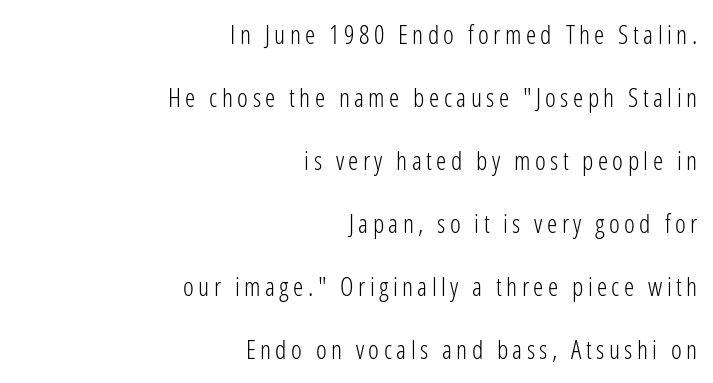
Q: Is the text bold? A: No.
Q: Is the text italic (slanted)? A: No, it is upright.
Q: Is the text underlined? A: No.
Q: How is the paragraph aligned? A: Right-aligned.
Q: Is the spacing between lines tight, normal or loose? A: Loose.
